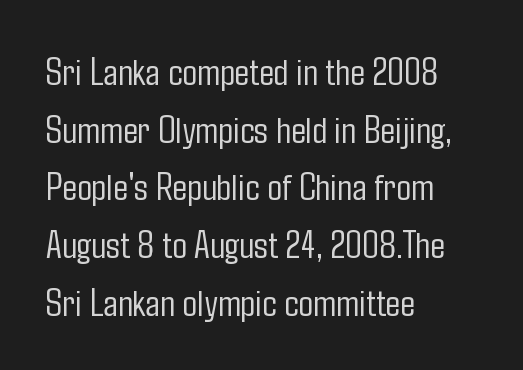
{"serif": "no", "italic": "no", "bold": "no", "weight": "light", "width": "condensed", "stroke_contrast": "low", "x_height": "medium", "monospaced": "no", "underline": "no", "align": "left", "line_spacing": "normal", "line_spacing_ratio": 1.48, "letter_spacing": "normal", "letter_spacing_em": 0.0, "glyph_px": 39}
